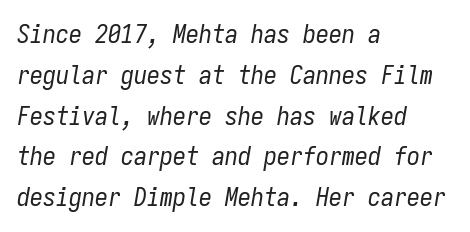
{"italic": "yes", "lean": "right", "slant_degrees": 9, "bold": "no", "underline": "no", "align": "left", "line_spacing": "normal", "line_spacing_ratio": 1.57, "letter_spacing": "normal", "letter_spacing_em": 0.0, "glyph_px": 26}
